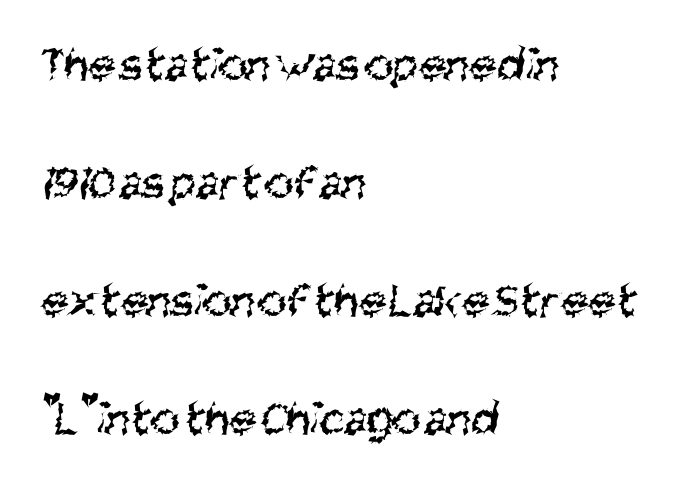
{"serif": "no", "bold": "no", "weight": "regular", "width": "condensed", "stroke_contrast": "medium", "x_height": "large", "monospaced": "no", "underline": "no", "align": "left", "line_spacing": "loose", "line_spacing_ratio": 2.41, "letter_spacing": "normal", "letter_spacing_em": 0.0, "glyph_px": 49}
